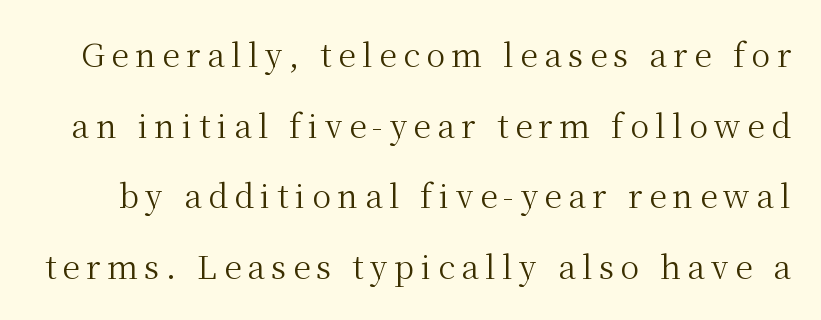
The image shows 32 px regular-weight serif type, upright; set loose line spacing (2.21x), unusually wide letter spacing (+0.2 em), not underlined; medium stroke contrast and a medium x-height.
